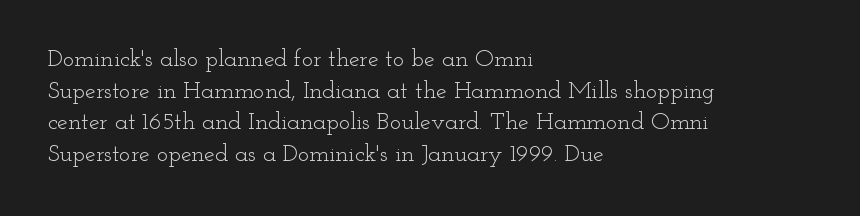
Q: Is the text bold? A: No.
Q: Is the text italic (slanted)? A: No, it is upright.
Q: Is the text underlined? A: No.
Q: How is the paragraph aligned? A: Left-aligned.
Q: Is the spacing between letters normal or unusually wide? A: Normal.
Q: Is the spacing between lines tight, normal or loose? A: Normal.
